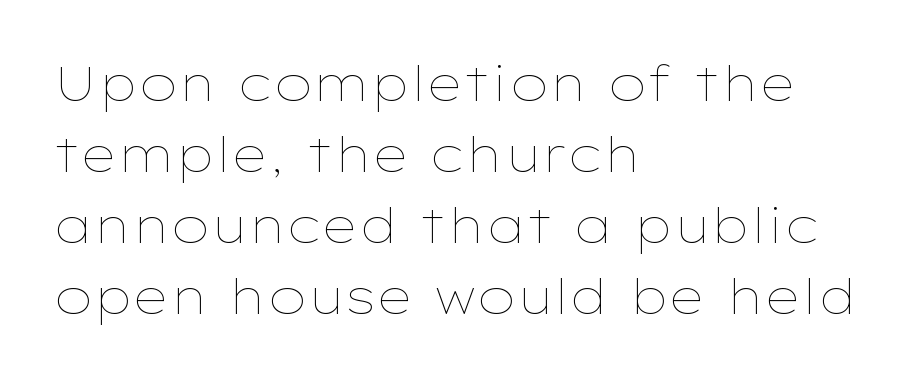
The words here are not underlined. This block has exactly the height ordinary leading produces. Line starts are locked; line ends wander. Do the characters align in a grid? No, the font is proportional. Heft: none added — not bold. These lines were composed using upright roman letters.
